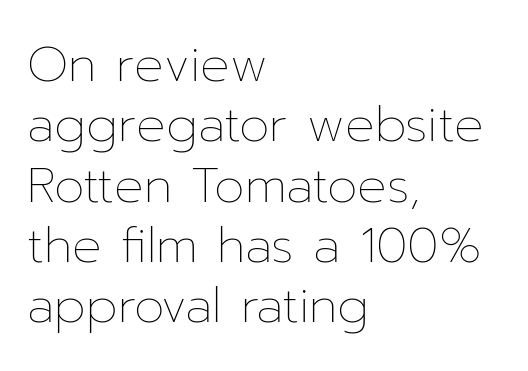
The image shows 49 px thin type, upright; set left-aligned, line spacing 1.23x, normal letter spacing, not underlined; low stroke contrast and a medium x-height.
